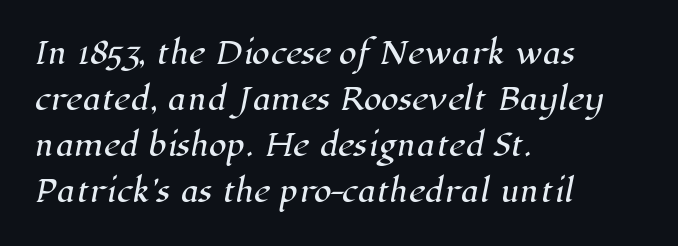
Q: Is the typeface a serif or a sans-serif typeface? A: Serif.
Q: Is the text underlined? A: No.
Q: How is the paragraph aligned? A: Left-aligned.
Q: Is the spacing between letters normal or unusually wide? A: Normal.
Q: Is the spacing between lines tight, normal or loose? A: Normal.
Q: Width (condensed, normal, or wide)? A: Normal.
Q: Stroke contrast? A: High.
Q: x-height? A: Medium.
Q: Monospaced? A: No.
